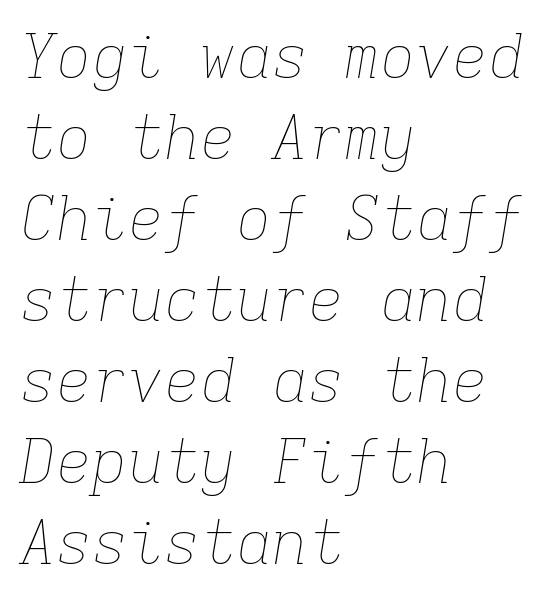
Q: Is the text bold? A: No.
Q: Is the text italic (slanted)? A: Yes, it leans right by about 9 degrees.
Q: Is the text underlined? A: No.
Q: How is the paragraph aligned? A: Left-aligned.
Q: Is the spacing between letters normal or unusually wide? A: Normal.
Q: Is the spacing between lines tight, normal or loose? A: Normal.
Q: Width (condensed, normal, or wide)? A: Normal.
Q: Stroke contrast? A: Low.
Q: x-height? A: Medium.
Q: Monospaced? A: Yes.
